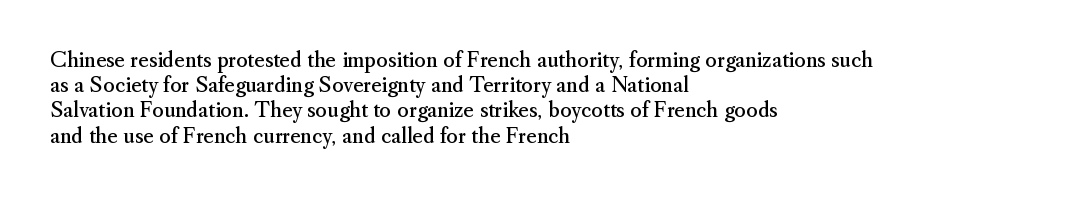
The image shows 20 px text type, upright; set left-aligned, normal line spacing (1.26x), normal letter spacing, not underlined.
